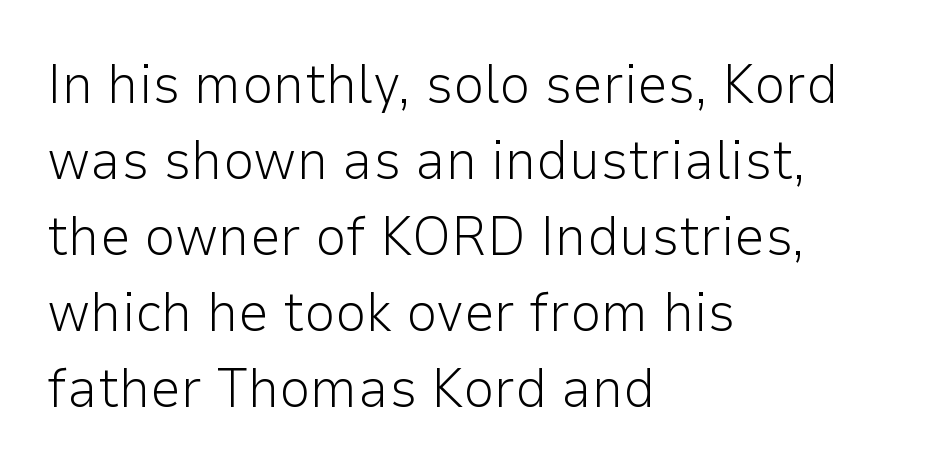
Q: Is the text bold? A: No.
Q: Is the text italic (slanted)? A: No, it is upright.
Q: Is the typeface a serif or a sans-serif typeface? A: Sans-serif.
Q: Is the text underlined? A: No.
Q: How is the paragraph aligned? A: Left-aligned.
Q: Is the spacing between letters normal or unusually wide? A: Normal.
Q: Is the spacing between lines tight, normal or loose? A: Normal.
Q: Width (condensed, normal, or wide)? A: Normal.
Q: Stroke contrast? A: Low.
Q: x-height? A: Medium.
Q: Monospaced? A: No.
